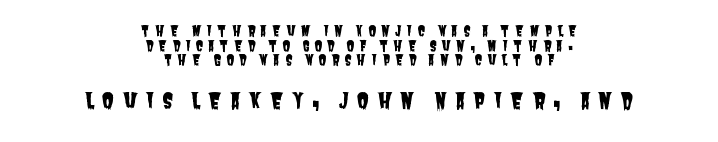
Q: Is the text underlined? A: No.
Q: How is the paragraph aligned? A: Centered.
Q: Is the spacing between letters normal or unusually wide? A: Unusually wide.
Q: Is the spacing between lines tight, normal or loose? A: Tight.
Q: Which block of text is set in a larger size, the first (top) or the second (bottom)? A: The second (bottom) one.
